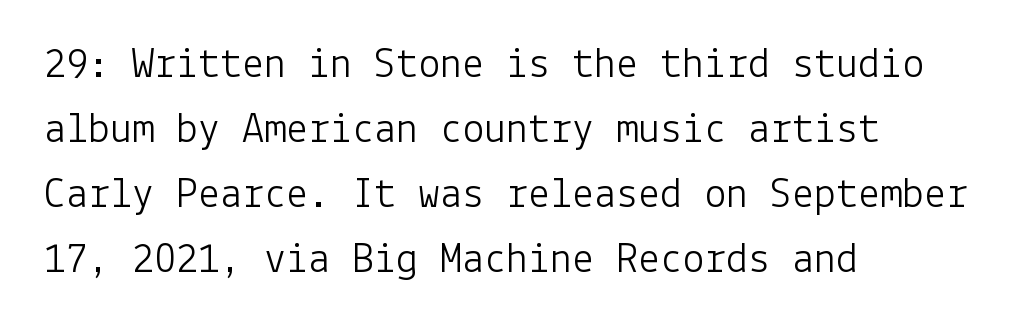
{"serif": "no", "italic": "no", "bold": "no", "weight": "light", "width": "normal", "stroke_contrast": "low", "x_height": "medium", "underline": "no", "align": "left", "line_spacing": "normal", "line_spacing_ratio": 1.48, "letter_spacing": "normal", "letter_spacing_em": 0.0, "glyph_px": 44}
